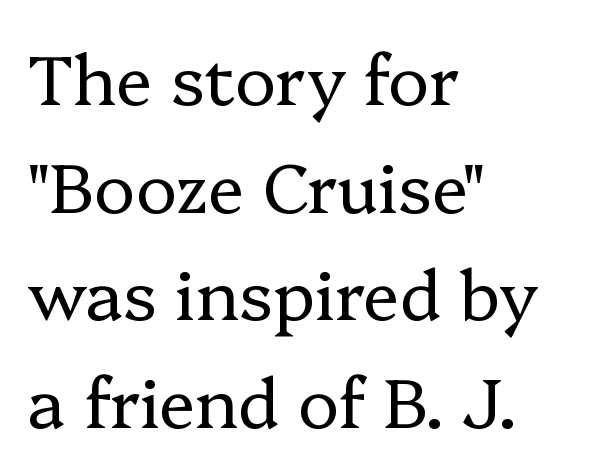
{"serif": "yes", "italic": "no", "bold": "no", "weight": "regular", "width": "normal", "stroke_contrast": "low", "x_height": "medium", "monospaced": "no", "underline": "no", "align": "left", "line_spacing": "normal", "line_spacing_ratio": 1.56, "letter_spacing": "normal", "letter_spacing_em": 0.0, "glyph_px": 69}
